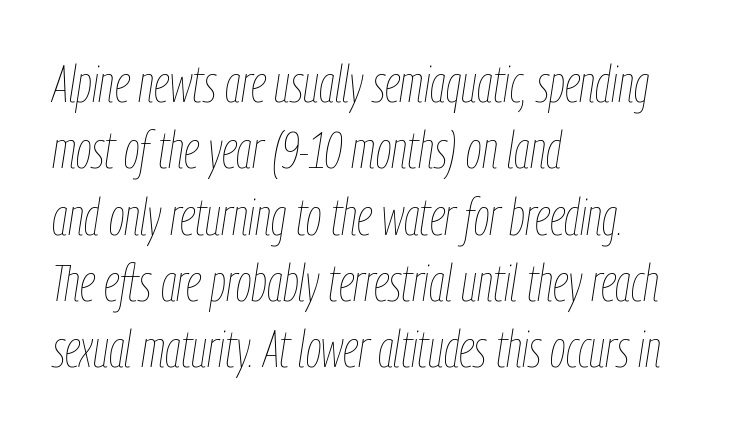
Each new line begins a customary step beneath the previous one. Nobody drew a line under any word here. Proportional: the letters do not fall into vertical columns. In CSS terms this would be text-align: left. Stroke thickness stays within the range of a standard reading face or lighter.
